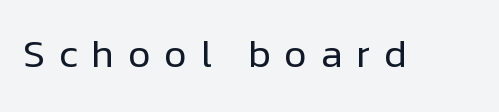
The image shows 39 px regular-weight sans-serif type, upright; set unusually wide letter spacing (+0.35 em), not underlined; low stroke contrast and a medium x-height.
